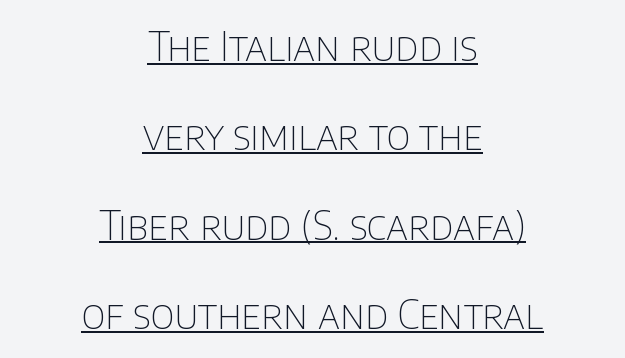
This rendering leaves character spacing at its baseline value. A centered setting, common on invitations and titles, is used for this passage. The rendered words wear a rule along their underside. Think of a printed novel: that variable character pitch is what you see here.
